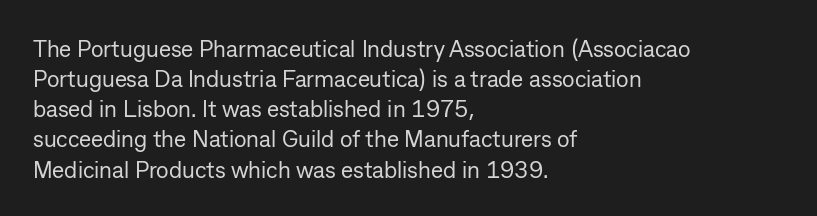
{"italic": "no", "bold": "no", "underline": "no", "align": "left", "line_spacing": "normal", "line_spacing_ratio": 1.31, "letter_spacing": "normal", "letter_spacing_em": 0.0, "glyph_px": 23}
